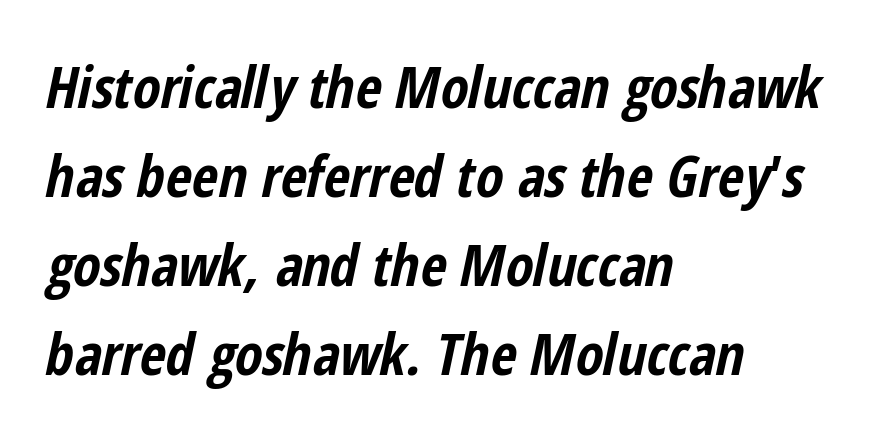
The image shows 57 px bold, condensed type, italic (leaning right); set left-aligned, normal line spacing (1.56x), normal letter spacing, not underlined; low stroke contrast and a medium x-height.
